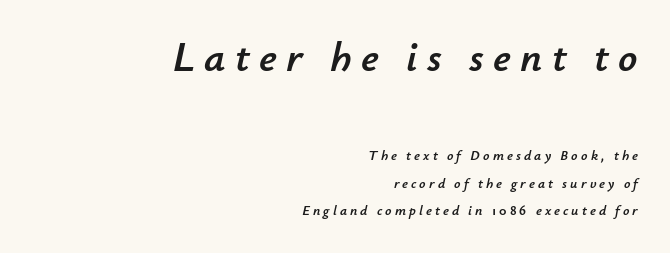
The image shows 42 px text type, italic (leaning right); set right-aligned, loose line spacing (1.95x), unusually wide letter spacing (+0.22 em), not underlined; the first (top) block is 3.0x larger; low stroke contrast and a small x-height.
